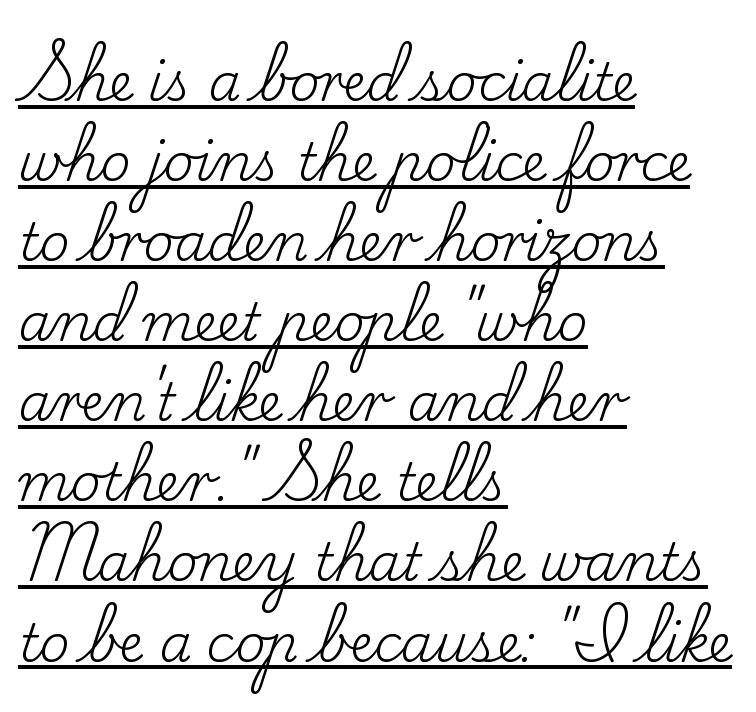
Q: Is the text bold? A: No.
Q: Is the text italic (slanted)? A: Yes.
Q: Is the typeface a serif or a sans-serif typeface? A: Serif.
Q: Is the text underlined? A: Yes.
Q: How is the paragraph aligned? A: Left-aligned.
Q: Is the spacing between letters normal or unusually wide? A: Normal.
Q: Is the spacing between lines tight, normal or loose? A: Normal.
Q: Width (condensed, normal, or wide)? A: Normal.
Q: Stroke contrast? A: Low.
Q: x-height? A: Small.
Q: Monospaced? A: No.
